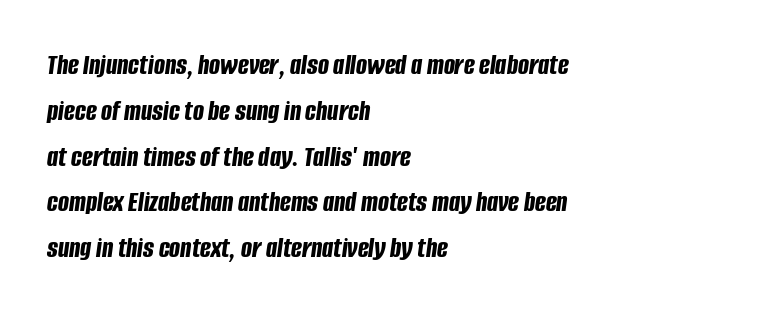
The specimen omits any rule beneath the text block's lines. Each new line begins a customary step beneath the previous one. Spacing verdict: proportional, widths tailored to each character. The specimen reads as italic at a glance. Between one letter and the next there's only the usual sliver of space. Alignment: flush left.
